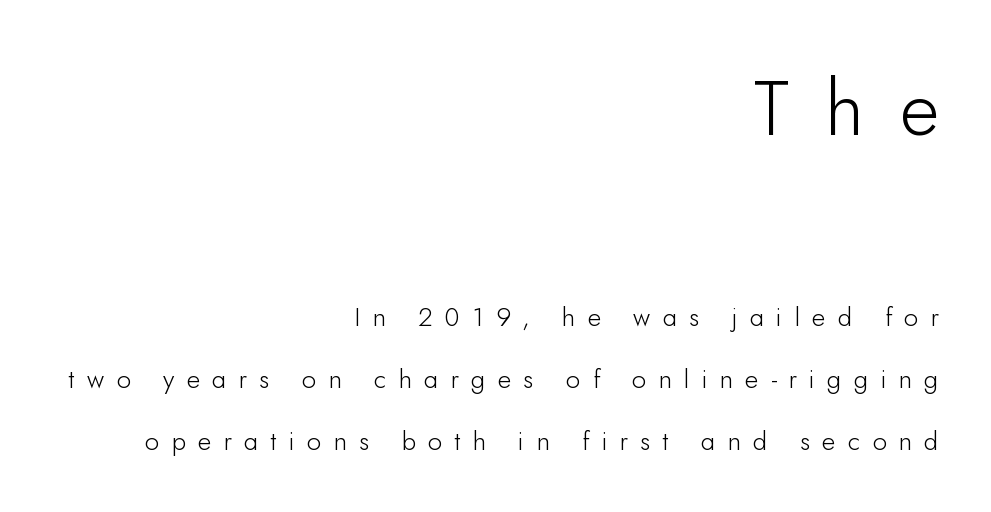
Q: Is the text italic (slanted)? A: No, it is upright.
Q: Is the typeface a serif or a sans-serif typeface? A: Sans-serif.
Q: Is the text underlined? A: No.
Q: How is the paragraph aligned? A: Right-aligned.
Q: Is the spacing between letters normal or unusually wide? A: Unusually wide.
Q: Is the spacing between lines tight, normal or loose? A: Loose.
Q: Which block of text is set in a larger size, the first (top) or the second (bottom)? A: The first (top) one.
Q: Width (condensed, normal, or wide)? A: Normal.
Q: Stroke contrast? A: Low.
Q: x-height? A: Small.
Q: Monospaced? A: No.
